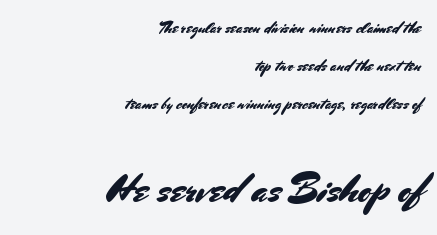
{"serif": "no", "width": "normal", "stroke_contrast": "medium", "x_height": "small", "monospaced": "no", "underline": "no", "align": "right", "line_spacing": "loose", "line_spacing_ratio": 2.36, "letter_spacing": "normal", "letter_spacing_em": 0.0, "larger_block": "second", "size_ratio": 2.5, "glyph_px": 40}
